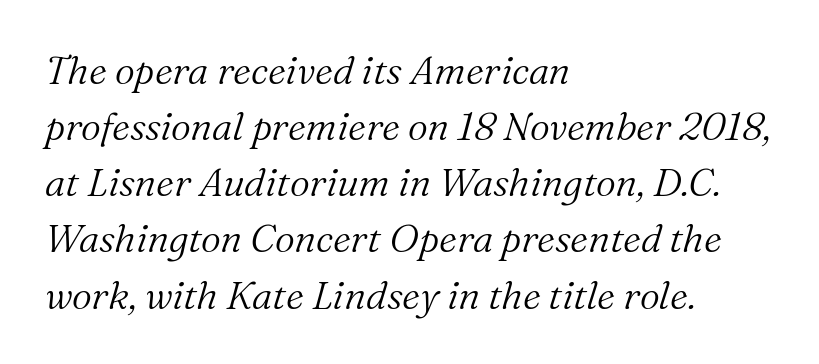
Q: Is the text bold? A: No.
Q: Is the text italic (slanted)? A: Yes, it leans right by about 16 degrees.
Q: Is the typeface a serif or a sans-serif typeface? A: Serif.
Q: Is the text underlined? A: No.
Q: How is the paragraph aligned? A: Left-aligned.
Q: Is the spacing between letters normal or unusually wide? A: Normal.
Q: Is the spacing between lines tight, normal or loose? A: Normal.
Q: Width (condensed, normal, or wide)? A: Normal.
Q: Stroke contrast? A: Medium.
Q: x-height? A: Medium.
Q: Monospaced? A: No.
